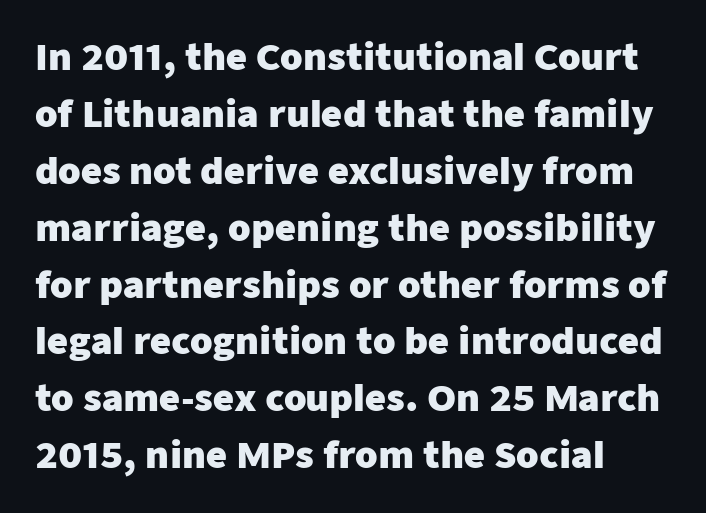
{"serif": "no", "italic": "no", "bold": "yes", "weight": "heavy", "width": "normal", "stroke_contrast": "low", "x_height": "medium", "monospaced": "no", "underline": "no", "align": "left", "line_spacing": "normal", "line_spacing_ratio": 1.58, "letter_spacing": "normal", "letter_spacing_em": 0.0, "glyph_px": 36}
